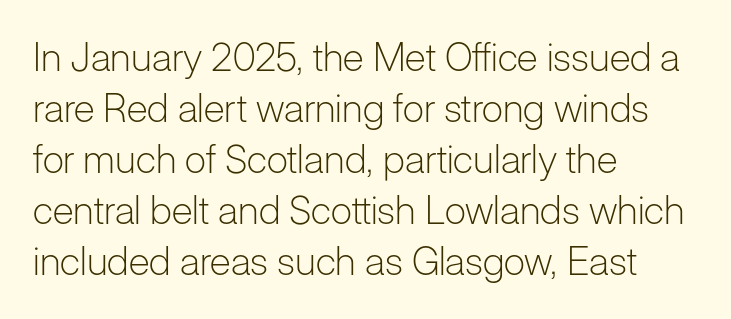
Q: Is the text bold? A: No.
Q: Is the text italic (slanted)? A: No, it is upright.
Q: Is the typeface a serif or a sans-serif typeface? A: Sans-serif.
Q: Is the text underlined? A: No.
Q: How is the paragraph aligned? A: Left-aligned.
Q: Is the spacing between letters normal or unusually wide? A: Normal.
Q: Is the spacing between lines tight, normal or loose? A: Normal.
Q: Width (condensed, normal, or wide)? A: Normal.
Q: Stroke contrast? A: Low.
Q: x-height? A: Medium.
Q: Monospaced? A: No.
